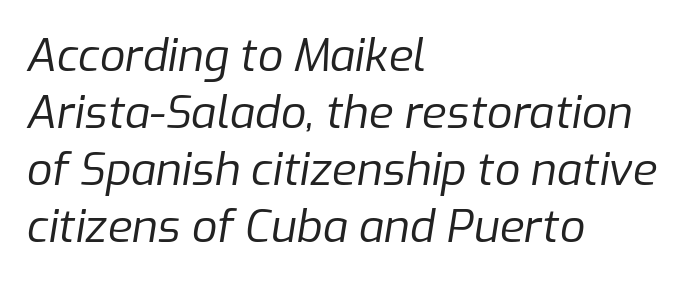
{"italic": "yes", "lean": "right", "slant_degrees": 9, "bold": "no", "weight": "regular", "width": "normal", "stroke_contrast": "low", "x_height": "medium", "monospaced": "no", "underline": "no", "align": "left", "line_spacing": "normal", "line_spacing_ratio": 1.27, "letter_spacing": "normal", "letter_spacing_em": 0.0, "glyph_px": 45}
